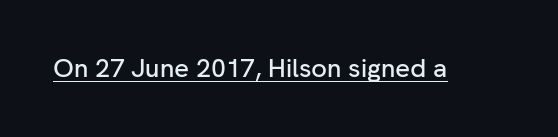
{"italic": "no", "underline": "yes", "letter_spacing": "normal", "letter_spacing_em": 0.0, "glyph_px": 26}
